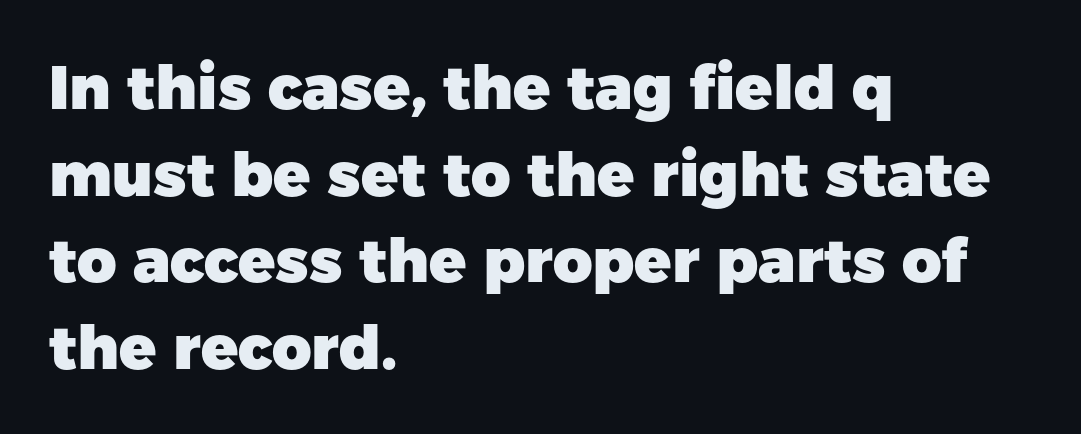
{"serif": "no", "italic": "no", "bold": "yes", "weight": "heavy", "width": "normal", "stroke_contrast": "low", "x_height": "medium", "monospaced": "no", "underline": "no", "align": "left", "line_spacing": "normal", "line_spacing_ratio": 1.42, "letter_spacing": "normal", "letter_spacing_em": 0.0, "glyph_px": 61}
